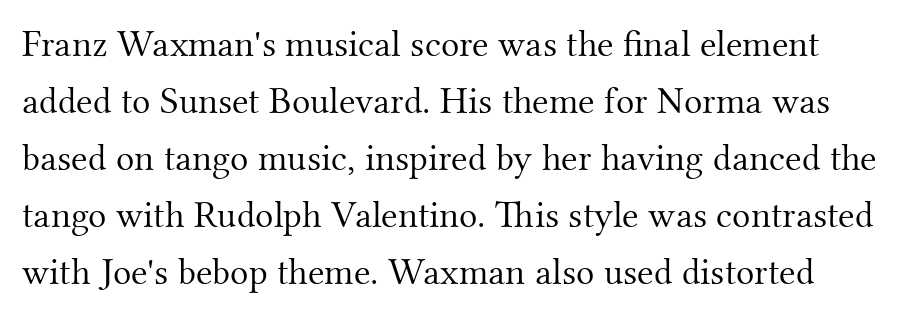
The image shows 38 px light serif type, upright; set normal line spacing (1.5x), normal letter spacing, not underlined; medium stroke contrast and a small x-height.
